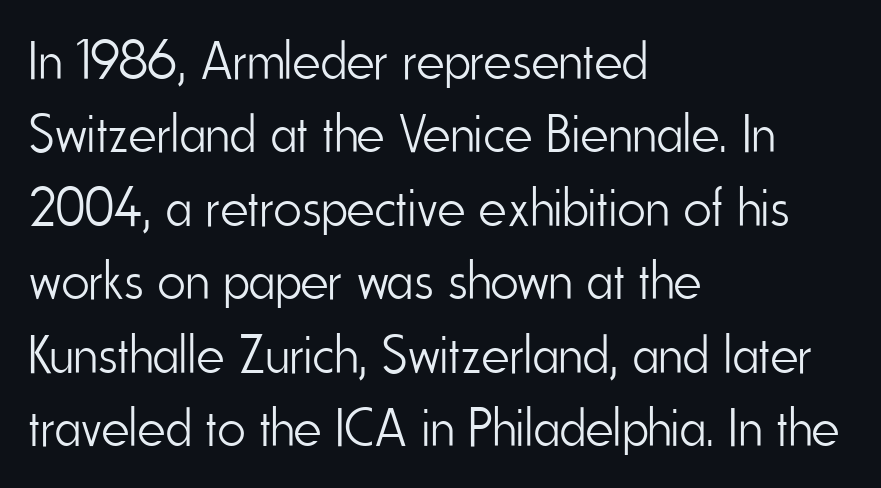
These lines stack with their left ends in a neat column. Vertical strokes here are truly vertical. The glyphs in this specimen are sans serif. No extra ink here — the face is not bold. Evenly set lines give the paragraph a standard silhouette.
